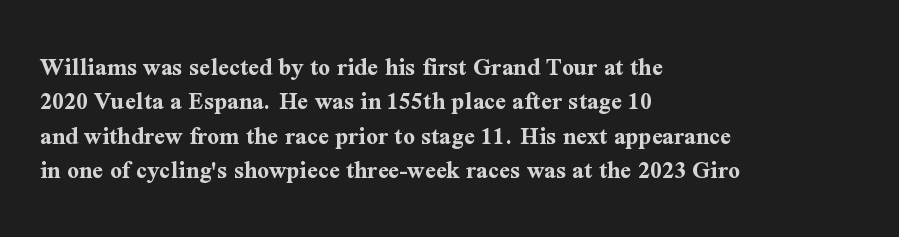
{"italic": "no", "bold": "yes", "underline": "no", "align": "left", "line_spacing": "normal", "line_spacing_ratio": 1.32, "letter_spacing": "normal", "letter_spacing_em": 0.0, "glyph_px": 26}
